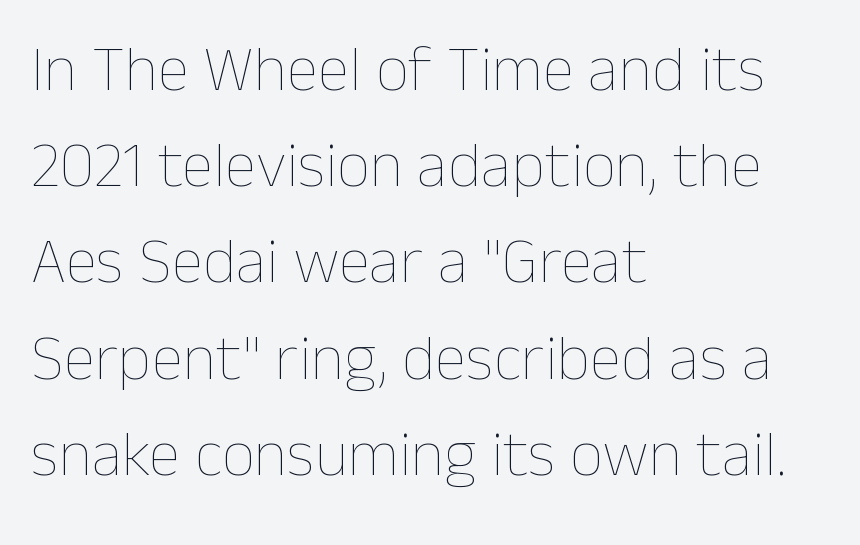
The image shows 65 px thin type, upright; set left-aligned, normal line spacing (1.48x), normal letter spacing, not underlined; low stroke contrast and a medium x-height.
